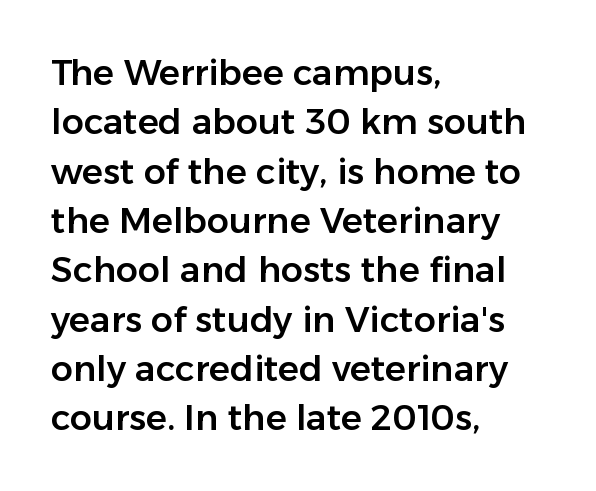
{"serif": "no", "italic": "no", "width": "normal", "stroke_contrast": "low", "x_height": "medium", "monospaced": "no", "underline": "no", "align": "left", "line_spacing": "normal", "line_spacing_ratio": 1.41, "letter_spacing": "normal", "letter_spacing_em": 0.0, "glyph_px": 35}
